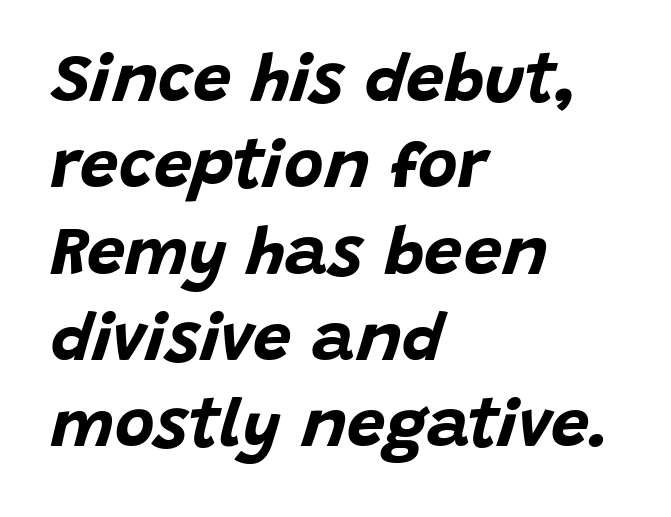
{"italic": "yes", "lean": "right", "slant_degrees": 15, "bold": "yes", "weight": "bold", "width": "normal", "stroke_contrast": "low", "x_height": "large", "monospaced": "no", "underline": "no", "align": "left", "line_spacing": "normal", "line_spacing_ratio": 1.27, "letter_spacing": "normal", "letter_spacing_em": 0.0, "glyph_px": 68}
